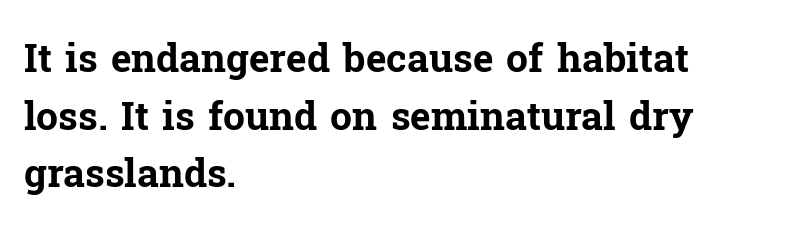
{"serif": "yes", "italic": "no", "bold": "yes", "weight": "bold", "width": "normal", "stroke_contrast": "low", "x_height": "medium", "monospaced": "no", "underline": "no", "align": "left", "line_spacing": "normal", "line_spacing_ratio": 1.48, "letter_spacing": "normal", "letter_spacing_em": 0.0, "glyph_px": 39}
